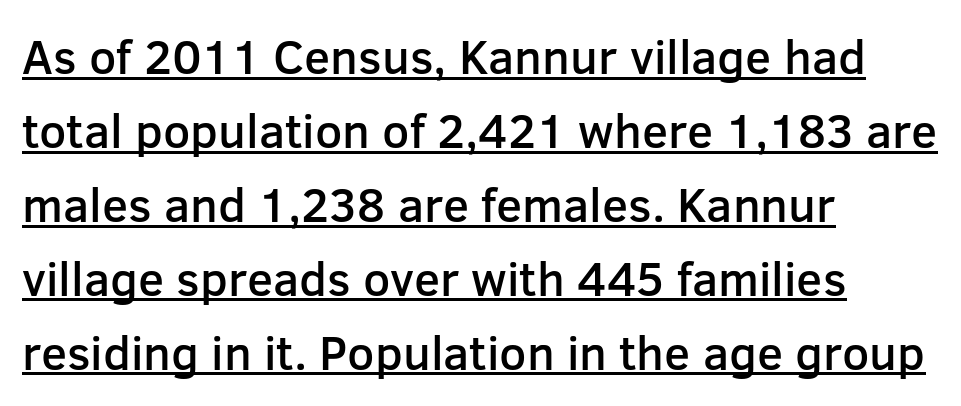
The image shows 48 px semibold sans-serif type, upright; set left-aligned, normal line spacing (1.54x), normal letter spacing, underlined; low stroke contrast and a medium x-height.
